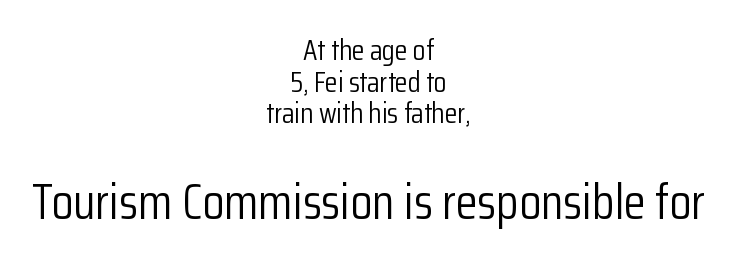
The image shows 50 px light, condensed sans-serif type, upright; set centered, tight line spacing (1.09x), normal letter spacing, not underlined; the second (bottom) block is 1.72x larger; low stroke contrast and a medium x-height.
